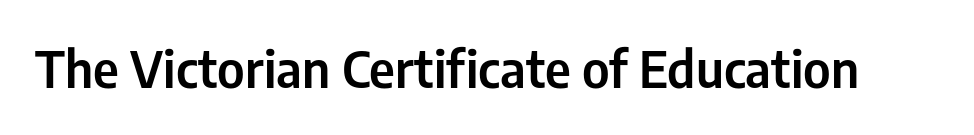
The image shows 51 px condensed sans-serif type, upright; set normal letter spacing, not underlined; low stroke contrast and a medium x-height.
